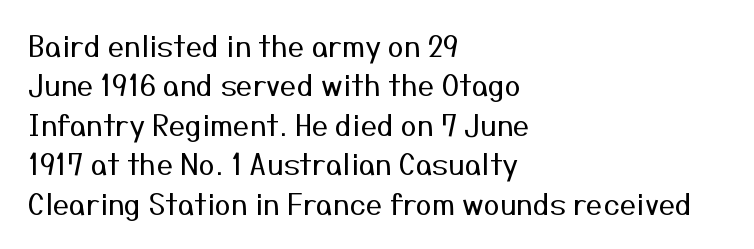
The image shows 29 px regular-weight sans-serif type, upright; set left-aligned, normal line spacing (1.36x), normal letter spacing, not underlined; medium stroke contrast and a medium x-height.
